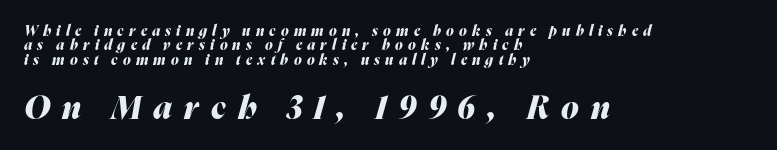
{"italic": "yes", "lean": "right", "slant_degrees": 16, "bold": "yes", "weight": "heavy", "width": "normal", "stroke_contrast": "medium", "x_height": "medium", "monospaced": "no", "underline": "no", "align": "left", "line_spacing": "tight", "line_spacing_ratio": 1.03, "letter_spacing": "wide", "letter_spacing_em": 0.37, "larger_block": "second", "size_ratio": 2.29, "glyph_px": 32}
